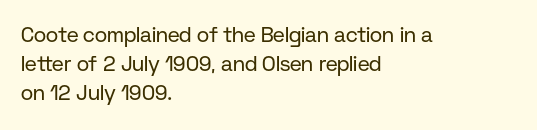
{"italic": "no", "bold": "no", "underline": "no", "align": "left", "line_spacing": "normal", "line_spacing_ratio": 1.39, "letter_spacing": "normal", "letter_spacing_em": 0.0, "glyph_px": 21}
